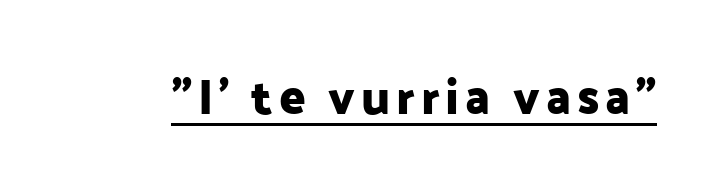
The image shows 49 px sans-serif type, upright; set underlined; low stroke contrast and a medium x-height.
